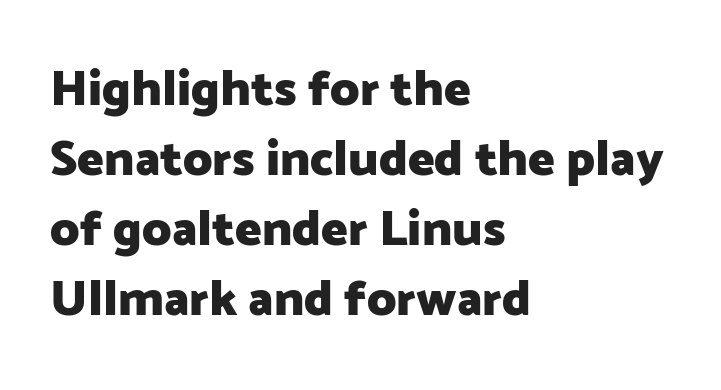
{"serif": "no", "italic": "no", "bold": "yes", "weight": "heavy", "width": "normal", "stroke_contrast": "low", "x_height": "medium", "monospaced": "no", "underline": "no", "align": "left", "line_spacing": "normal", "line_spacing_ratio": 1.4, "letter_spacing": "normal", "letter_spacing_em": 0.0, "glyph_px": 50}
